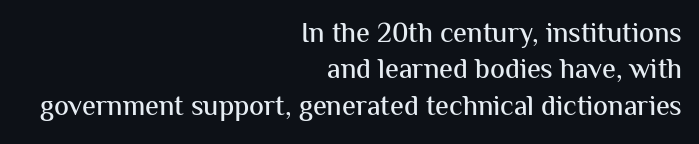
Each word holds together tightly as a unit, with standard inter-letter gaps. A typesetter would label this face a sans. One glance says typical: line gaps are just what's usual. If you drew a ruler down the right edge, every line would touch it.
